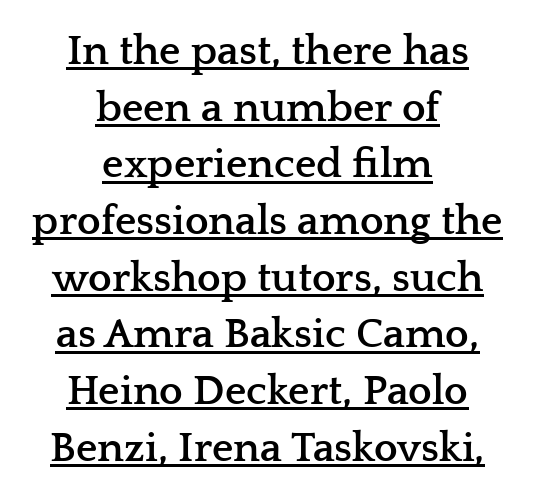
{"serif": "yes", "italic": "no", "bold": "yes", "weight": "semibold", "width": "wide", "stroke_contrast": "low", "x_height": "medium", "monospaced": "no", "underline": "yes", "align": "center", "line_spacing": "normal", "line_spacing_ratio": 1.35, "letter_spacing": "normal", "letter_spacing_em": 0.0, "glyph_px": 42}
